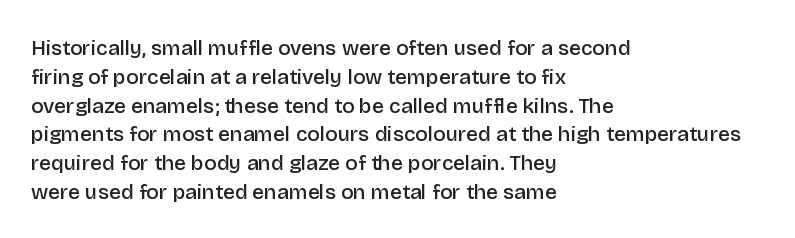
{"italic": "no", "bold": "semi", "underline": "no", "align": "left", "line_spacing": "normal", "line_spacing_ratio": 1.37, "letter_spacing": "normal", "letter_spacing_em": 0.0, "glyph_px": 21}
